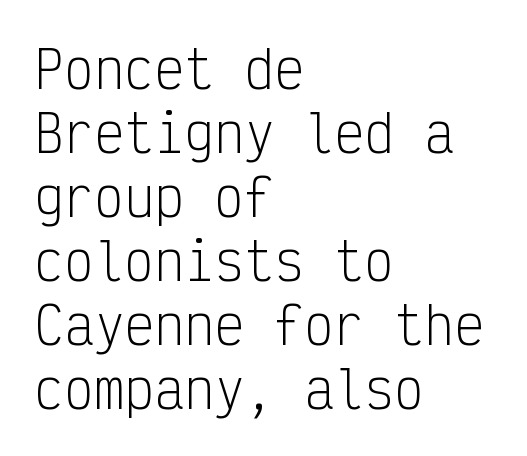
The image shows 50 px light, condensed sans-serif type, upright, monospaced; set left-aligned, normal line spacing (1.28x), normal letter spacing, not underlined; low stroke contrast and a medium x-height.
